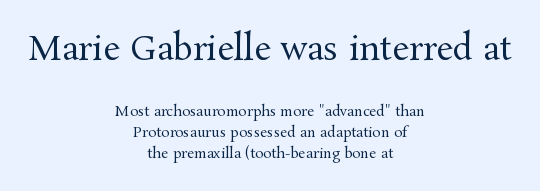
Character widths vary here, with narrow letters taking less room than wide ones. In CSS terms this would be text-align: center. The letters sit at their default tracking, neither squeezed nor spread. Vertically, the passage feels balanced, rows spaced as you'd expect.
